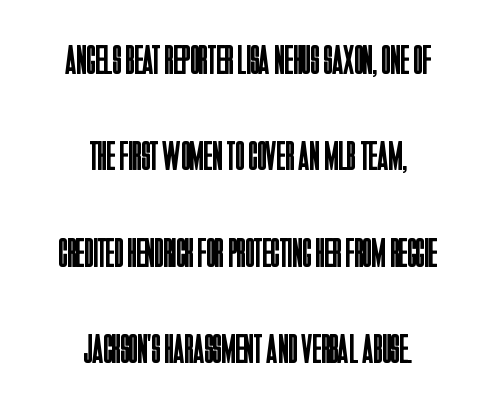
The image shows 41 px regular-weight, condensed sans-serif type, upright; set centered, loose line spacing (2.35x), normal letter spacing, not underlined; low stroke contrast and a large x-height.
